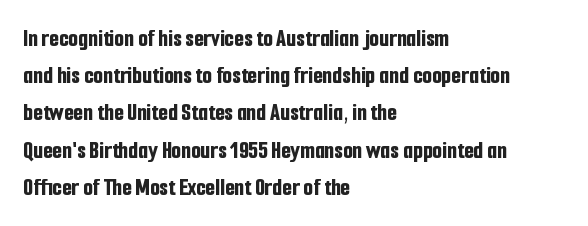
The image shows 25 px bold type, upright; set left-aligned, normal line spacing (1.49x), normal letter spacing, not underlined.
